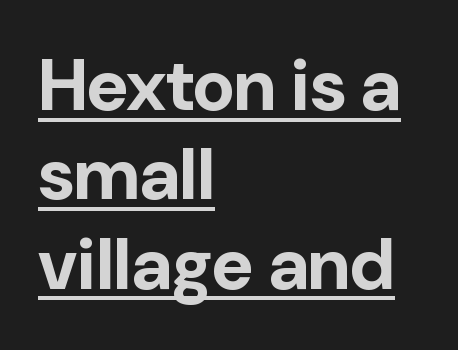
Q: Is the text bold? A: Yes.
Q: Is the text italic (slanted)? A: No, it is upright.
Q: Is the typeface a serif or a sans-serif typeface? A: Sans-serif.
Q: Is the text underlined? A: Yes.
Q: How is the paragraph aligned? A: Left-aligned.
Q: Is the spacing between letters normal or unusually wide? A: Normal.
Q: Width (condensed, normal, or wide)? A: Normal.
Q: Stroke contrast? A: Low.
Q: x-height? A: Medium.
Q: Monospaced? A: No.
